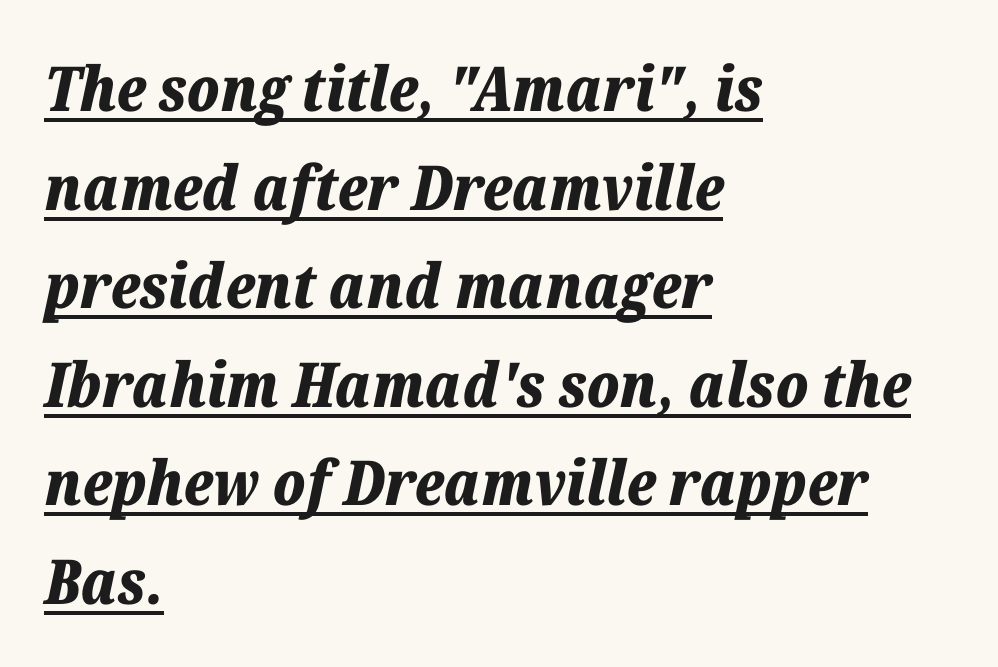
Leading matches the norm, producing a regular column. Note the varied advance widths — an 'i' is clearly narrower than an 'm'. Tracking here is standard; glyphs follow each other at the usual distance. Emphasis by weight is at full strength: bold. Somebody hit Ctrl+U on this one — the words are underlined. These lines are set flush left with a ragged right edge.
